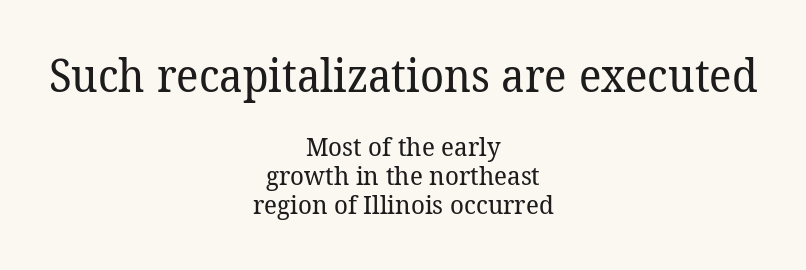
Q: Is the text bold? A: No.
Q: Is the typeface a serif or a sans-serif typeface? A: Serif.
Q: Is the text underlined? A: No.
Q: How is the paragraph aligned? A: Centered.
Q: Is the spacing between letters normal or unusually wide? A: Normal.
Q: Is the spacing between lines tight, normal or loose? A: Tight.
Q: Which block of text is set in a larger size, the first (top) or the second (bottom)? A: The first (top) one.
Q: Width (condensed, normal, or wide)? A: Normal.
Q: Stroke contrast? A: Low.
Q: x-height? A: Medium.
Q: Monospaced? A: No.
